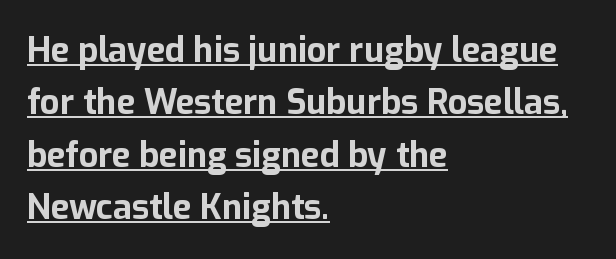
Q: Is the text bold? A: Yes.
Q: Is the text italic (slanted)? A: No, it is upright.
Q: Is the typeface a serif or a sans-serif typeface? A: Sans-serif.
Q: Is the text underlined? A: Yes.
Q: How is the paragraph aligned? A: Left-aligned.
Q: Is the spacing between letters normal or unusually wide? A: Normal.
Q: Is the spacing between lines tight, normal or loose? A: Normal.
Q: Width (condensed, normal, or wide)? A: Normal.
Q: Stroke contrast? A: Low.
Q: x-height? A: Medium.
Q: Monospaced? A: No.
